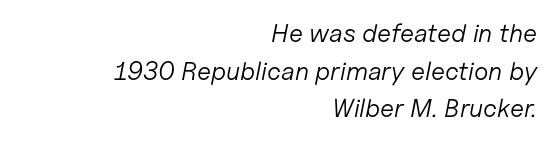
{"italic": "yes", "lean": "right", "slant_degrees": 11, "bold": "no", "underline": "no", "align": "right", "line_spacing": "normal", "line_spacing_ratio": 1.45, "letter_spacing": "normal", "letter_spacing_em": 0.0, "glyph_px": 26}
